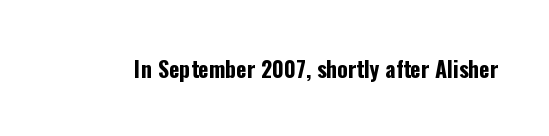
Q: Is the text bold? A: Yes.
Q: Is the text italic (slanted)? A: No, it is upright.
Q: Is the text underlined? A: No.
Q: Is the spacing between letters normal or unusually wide? A: Normal.
